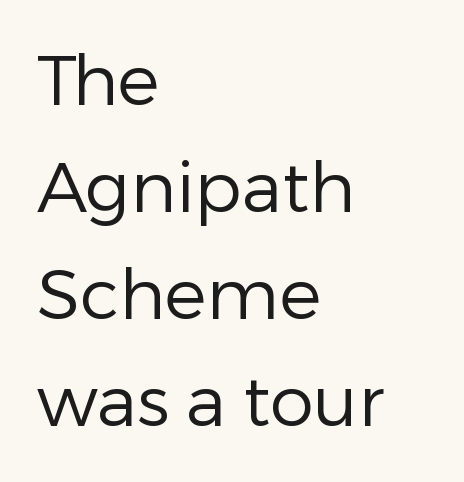
Q: Is the text bold? A: No.
Q: Is the text italic (slanted)? A: No, it is upright.
Q: Is the typeface a serif or a sans-serif typeface? A: Sans-serif.
Q: Is the text underlined? A: No.
Q: How is the paragraph aligned? A: Left-aligned.
Q: Is the spacing between letters normal or unusually wide? A: Normal.
Q: Is the spacing between lines tight, normal or loose? A: Normal.
Q: Width (condensed, normal, or wide)? A: Normal.
Q: Stroke contrast? A: Low.
Q: x-height? A: Medium.
Q: Monospaced? A: No.
